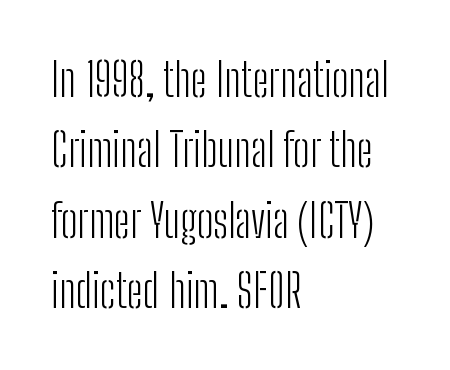
Q: Is the text bold? A: No.
Q: Is the text italic (slanted)? A: No, it is upright.
Q: Is the typeface a serif or a sans-serif typeface? A: Sans-serif.
Q: Is the text underlined? A: No.
Q: How is the paragraph aligned? A: Left-aligned.
Q: Is the spacing between letters normal or unusually wide? A: Normal.
Q: Is the spacing between lines tight, normal or loose? A: Normal.
Q: Width (condensed, normal, or wide)? A: Condensed.
Q: Stroke contrast? A: Low.
Q: x-height? A: Medium.
Q: Monospaced? A: No.
